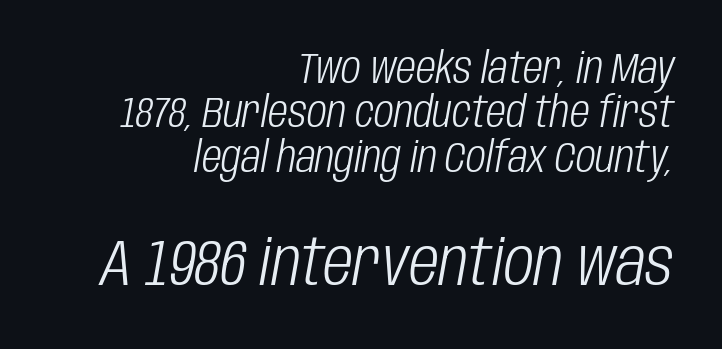
Q: Is the text bold? A: No.
Q: Is the text italic (slanted)? A: Yes, it leans right by about 10 degrees.
Q: Is the text underlined? A: No.
Q: How is the paragraph aligned? A: Right-aligned.
Q: Is the spacing between letters normal or unusually wide? A: Normal.
Q: Is the spacing between lines tight, normal or loose? A: Tight.
Q: Which block of text is set in a larger size, the first (top) or the second (bottom)? A: The second (bottom) one.
Q: Width (condensed, normal, or wide)? A: Condensed.
Q: Stroke contrast? A: Low.
Q: x-height? A: Large.
Q: Monospaced? A: No.
